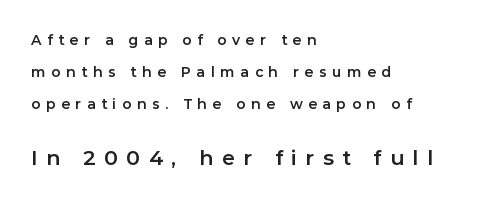
{"italic": "no", "underline": "no", "align": "left", "line_spacing": "loose", "line_spacing_ratio": 2.29, "letter_spacing": "wide", "letter_spacing_em": 0.4, "larger_block": "second", "size_ratio": 1.5, "glyph_px": 21}
